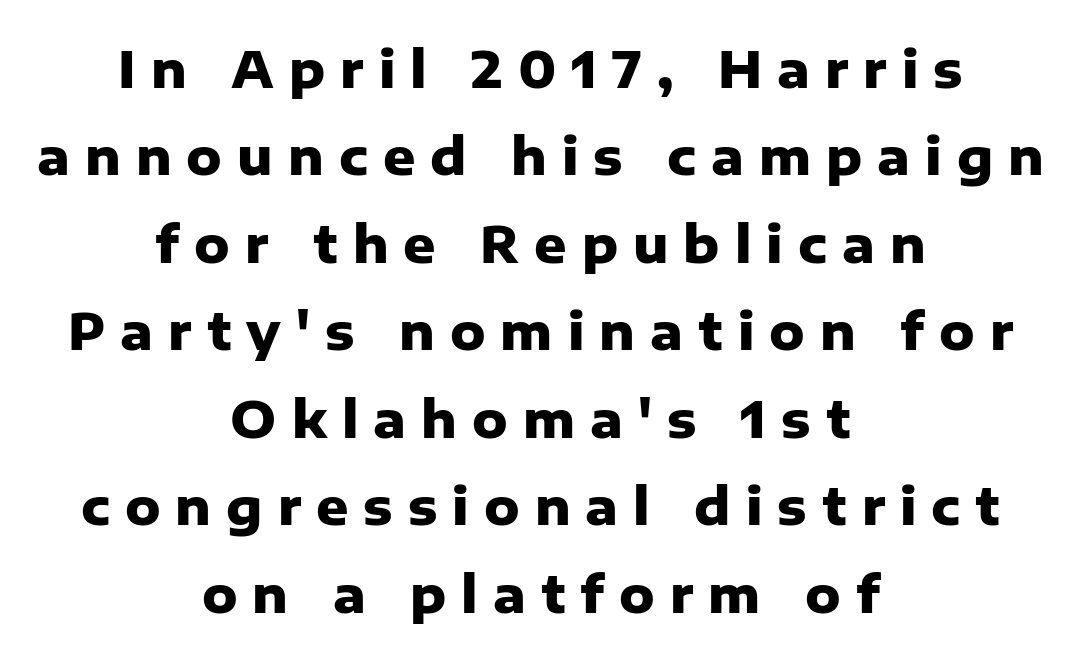
{"serif": "no", "italic": "no", "bold": "yes", "weight": "heavy", "width": "normal", "stroke_contrast": "low", "x_height": "medium", "monospaced": "no", "underline": "no", "align": "center", "line_spacing_ratio": 1.75, "letter_spacing": "wide", "letter_spacing_em": 0.3, "glyph_px": 50}
